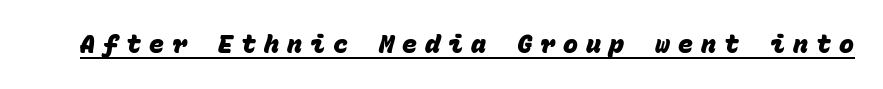
Q: Is the text bold? A: Yes.
Q: Is the text underlined? A: Yes.
Q: Is the spacing between letters normal or unusually wide? A: Unusually wide.
